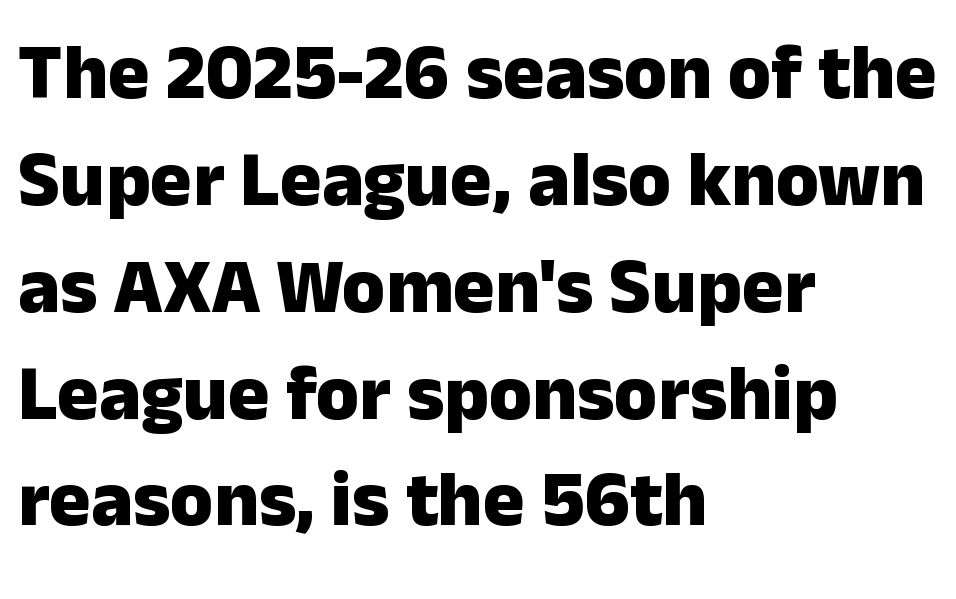
Q: Is the text bold? A: Yes.
Q: Is the text italic (slanted)? A: No, it is upright.
Q: Is the typeface a serif or a sans-serif typeface? A: Sans-serif.
Q: Is the text underlined? A: No.
Q: How is the paragraph aligned? A: Left-aligned.
Q: Is the spacing between letters normal or unusually wide? A: Normal.
Q: Is the spacing between lines tight, normal or loose? A: Normal.
Q: Width (condensed, normal, or wide)? A: Normal.
Q: Stroke contrast? A: Low.
Q: x-height? A: Medium.
Q: Monospaced? A: No.
